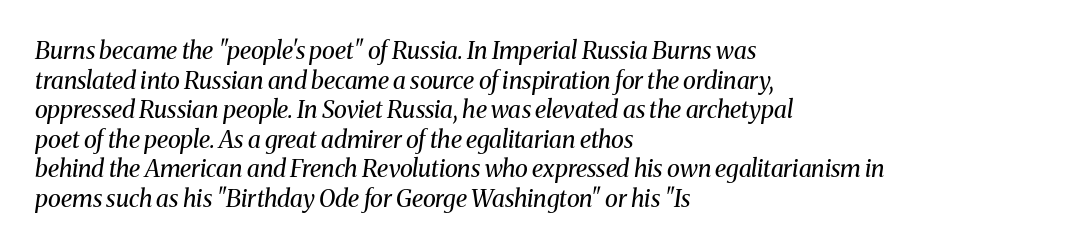
Q: Is the text bold? A: No.
Q: Is the text italic (slanted)? A: Yes, it leans right by about 8 degrees.
Q: Is the text underlined? A: No.
Q: How is the paragraph aligned? A: Left-aligned.
Q: Is the spacing between letters normal or unusually wide? A: Normal.
